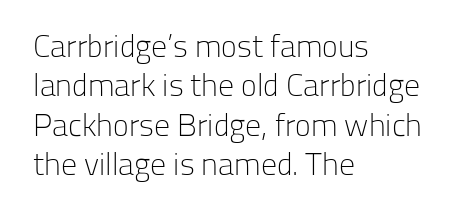
This is sans-serif lettering, the kind often seen on screens and signage. A typesetter would call this proportional, since set widths differ per character. If you drew a ruler down the left edge, every line would touch it. Unmarked baselines from the first word to the last.
